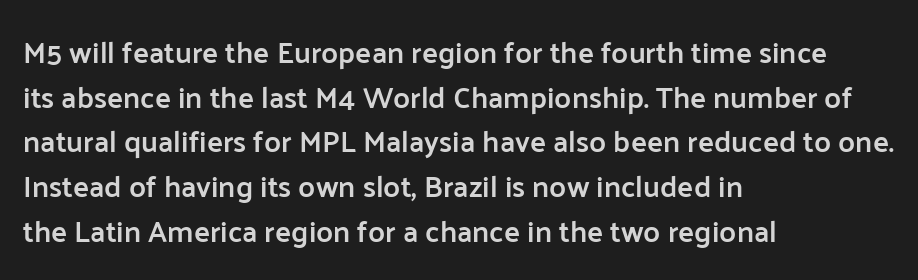
{"serif": "no", "italic": "no", "bold": "semi", "weight": "semibold", "width": "normal", "stroke_contrast": "low", "x_height": "medium", "monospaced": "no", "underline": "no", "align": "left", "line_spacing": "normal", "line_spacing_ratio": 1.49, "letter_spacing": "normal", "letter_spacing_em": 0.0, "glyph_px": 30}
